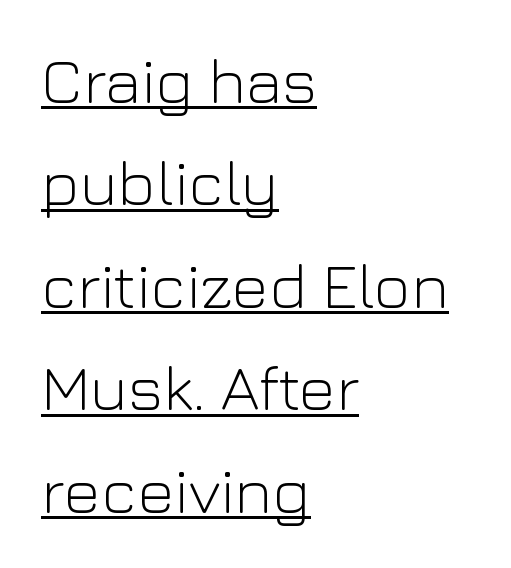
The tracking reads as untouched default to a designer's eye. The rendering uses natural spacing where letterforms have individual widths. The rendering uses a moderate line-height, typical for paragraphs. Underlined type.
